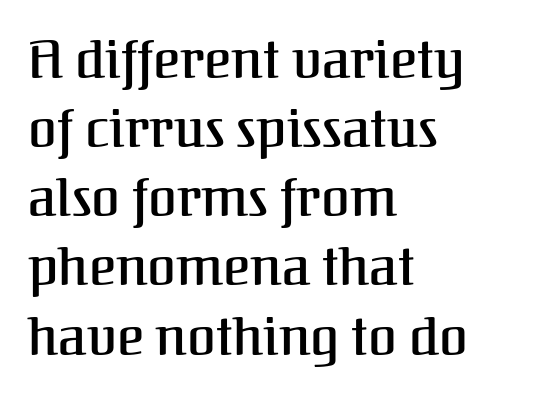
Q: Is the text italic (slanted)? A: No, it is upright.
Q: Is the typeface a serif or a sans-serif typeface? A: Serif.
Q: Is the text underlined? A: No.
Q: How is the paragraph aligned? A: Left-aligned.
Q: Is the spacing between letters normal or unusually wide? A: Normal.
Q: Is the spacing between lines tight, normal or loose? A: Normal.
Q: Width (condensed, normal, or wide)? A: Normal.
Q: Stroke contrast? A: Medium.
Q: x-height? A: Medium.
Q: Monospaced? A: No.
